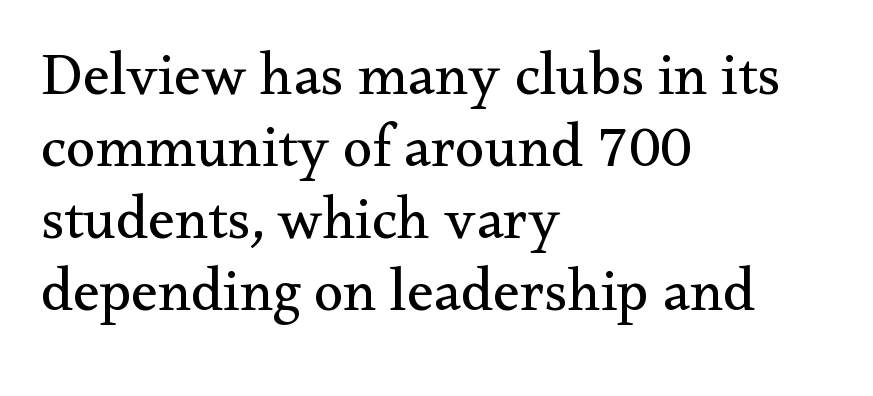
{"serif": "yes", "italic": "no", "bold": "no", "weight": "regular", "width": "normal", "stroke_contrast": "medium", "x_height": "small", "monospaced": "no", "underline": "no", "align": "left", "line_spacing_ratio": 1.2, "letter_spacing": "normal", "letter_spacing_em": 0.0, "glyph_px": 60}
